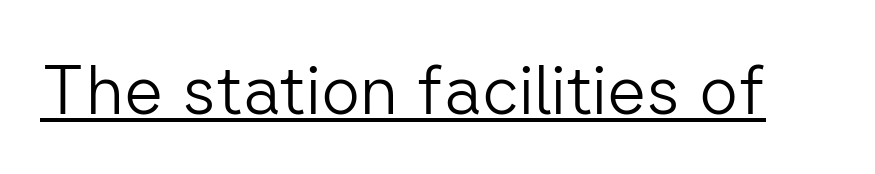
Q: Is the text bold? A: No.
Q: Is the text italic (slanted)? A: No, it is upright.
Q: Is the typeface a serif or a sans-serif typeface? A: Sans-serif.
Q: Is the text underlined? A: Yes.
Q: Is the spacing between letters normal or unusually wide? A: Normal.
Q: Width (condensed, normal, or wide)? A: Normal.
Q: Stroke contrast? A: Low.
Q: x-height? A: Medium.
Q: Monospaced? A: No.
